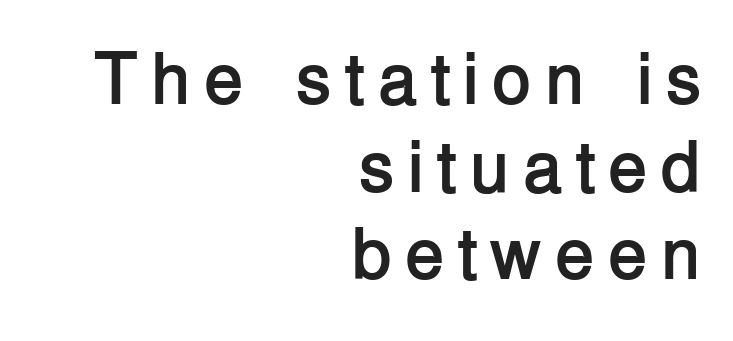
Has an underline been added? It has not. How heavy is the stroke? Heavy — this is a bold. Letterform terminals end flat and unadorned throughout the passage. The typography opts for an upright posture over an oblique one.
